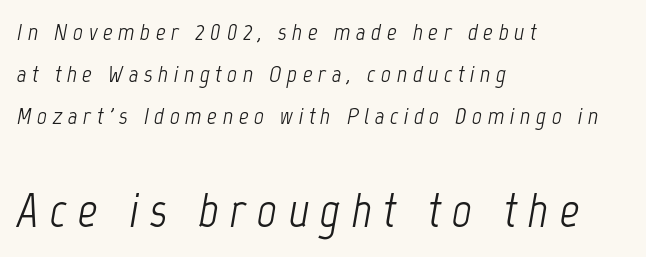
The image shows 48 px light, condensed type, italic (leaning right); set left-aligned, line spacing 1.74x, unusually wide letter spacing (+0.23 em), not underlined; the second (bottom) block is 2.0x larger; low stroke contrast and a medium x-height.
